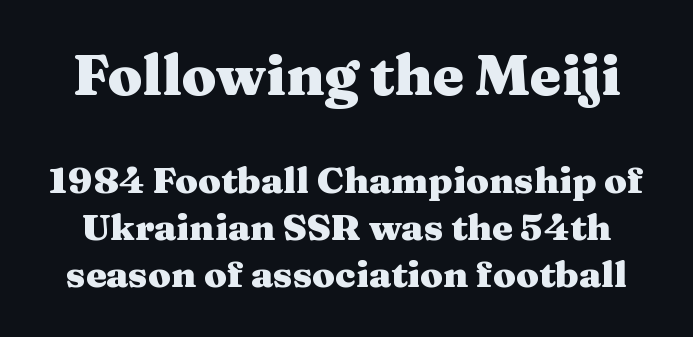
{"serif": "yes", "italic": "no", "bold": "yes", "weight": "heavy", "width": "wide", "stroke_contrast": "medium", "x_height": "medium", "monospaced": "no", "underline": "no", "line_spacing": "normal", "line_spacing_ratio": 1.27, "letter_spacing": "normal", "letter_spacing_em": 0.0, "larger_block": "first", "size_ratio": 1.51, "glyph_px": 56}
